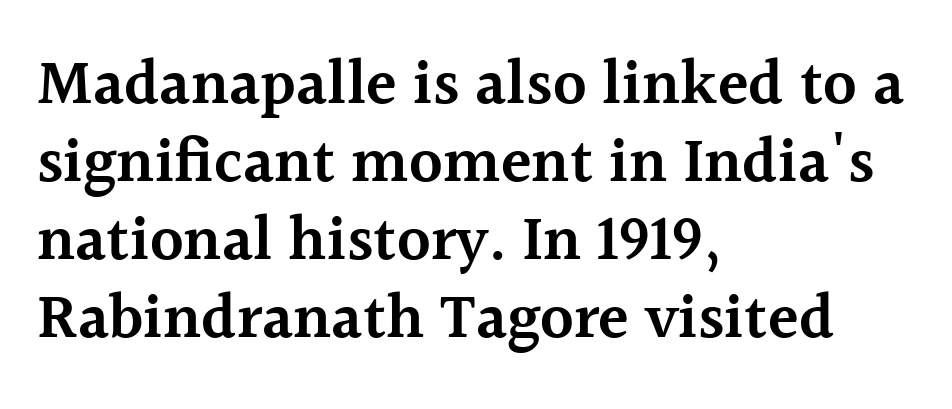
{"serif": "yes", "italic": "no", "bold": "semi", "weight": "semibold", "width": "normal", "x_height": "medium", "monospaced": "no", "underline": "no", "align": "left", "line_spacing_ratio": 1.24, "letter_spacing": "normal", "letter_spacing_em": 0.0, "glyph_px": 63}
